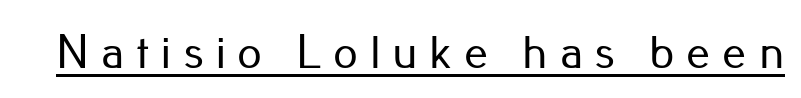
Does a line run under the words? Yes, clearly. The letters advance in unequal steps, a hallmark of proportional type. Observe the absence of serifs on each vertical stroke in this sample. When letters stand straight like this, we call the style roman or upright.
